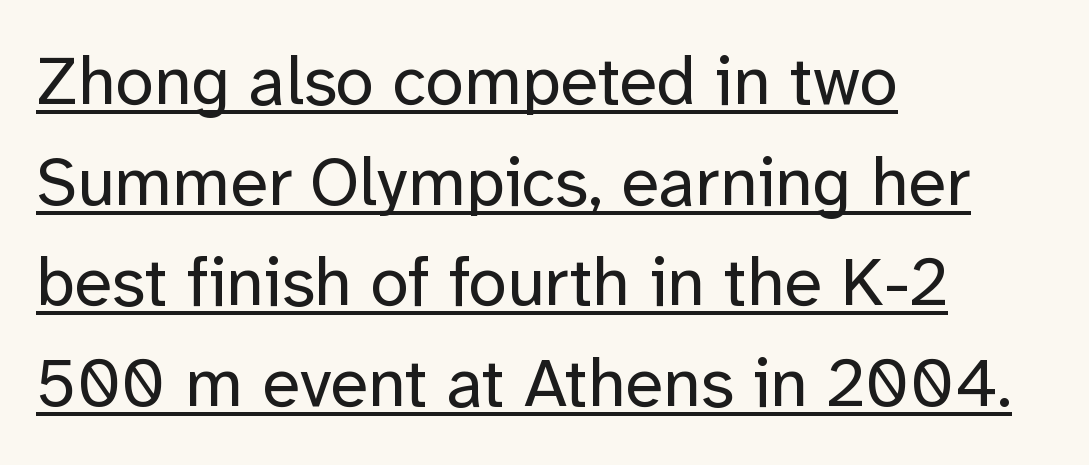
Is this a fixed-width face? No — the glyphs have proportional, varying widths. Think standard paragraph weight, or any step lighter than that. Honestly, the underline is the first thing you notice here. Examine the stroke ends and you'll find no serifs. What stands out about the letter spacing? Nothing — it is the standard amount.
